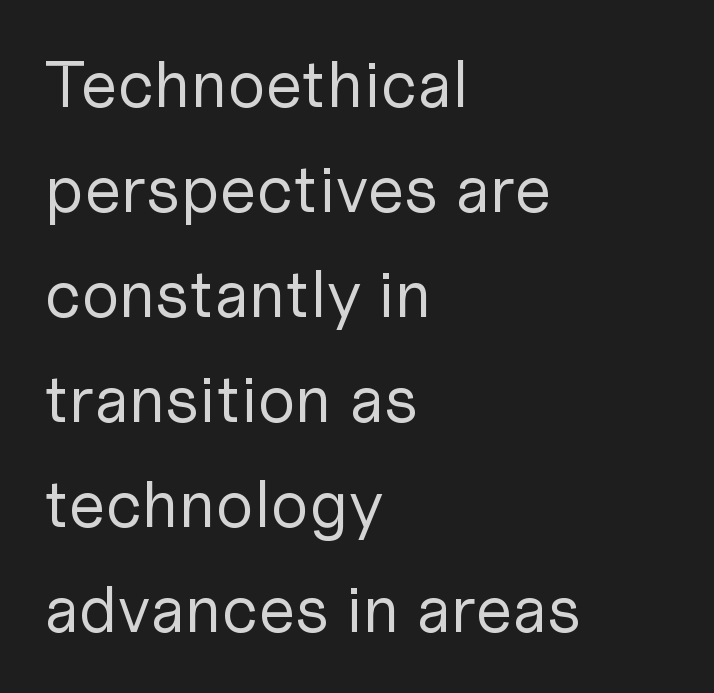
Q: Is the text bold? A: No.
Q: Is the text italic (slanted)? A: No, it is upright.
Q: Is the typeface a serif or a sans-serif typeface? A: Sans-serif.
Q: Is the text underlined? A: No.
Q: How is the paragraph aligned? A: Left-aligned.
Q: Is the spacing between letters normal or unusually wide? A: Normal.
Q: Is the spacing between lines tight, normal or loose? A: Normal.
Q: Width (condensed, normal, or wide)? A: Normal.
Q: Stroke contrast? A: Low.
Q: x-height? A: Medium.
Q: Monospaced? A: No.
